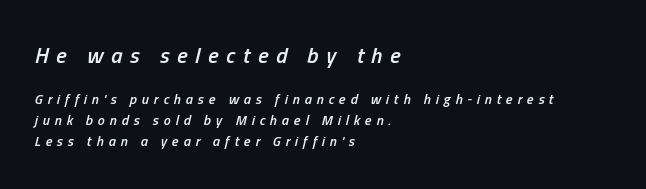
Vertically, the passage feels balanced, rows spaced as you'd expect. Slightly chunky letters — semibold, I'd say, not full bold. Size hierarchy here favors the leading block over the trailing one. The line texture is sparse and dotted thanks to wide tracking.
